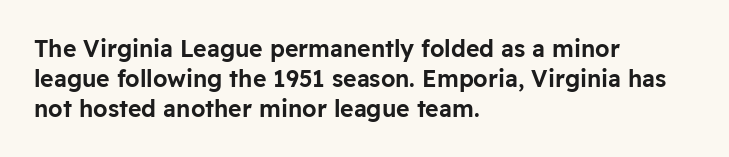
The image shows 23 px text type, upright; set left-aligned, normal line spacing (1.3x), normal letter spacing, not underlined.
